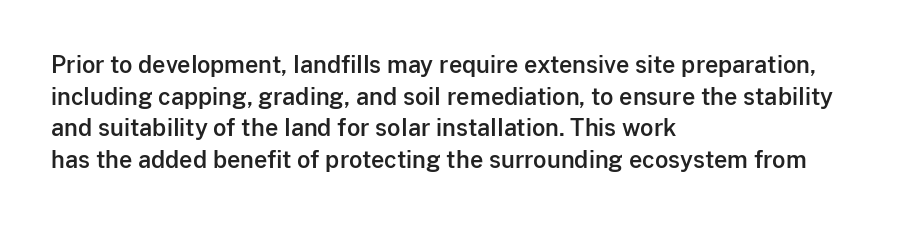
The letterforms sit shoulder to shoulder at normal distance. The paragraph has a hard left edge and a soft right edge. A clean baseline with only descenders dipping below it. No italicization has been applied; the sample stays upright.
